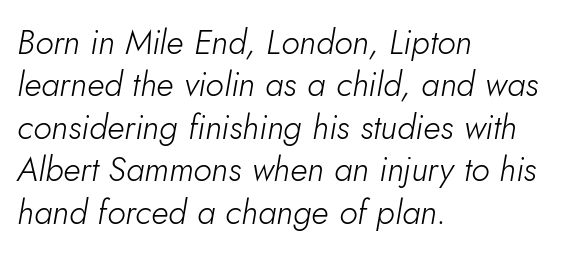
The image shows 34 px light type, italic (leaning right); set left-aligned, normal line spacing (1.25x), normal letter spacing, not underlined; low stroke contrast and a small x-height.
